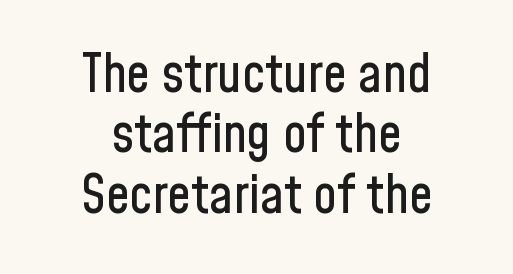
The image shows 53 px condensed sans-serif type, upright; set centered, tight line spacing (1.14x), normal letter spacing, not underlined; low stroke contrast and a medium x-height.
